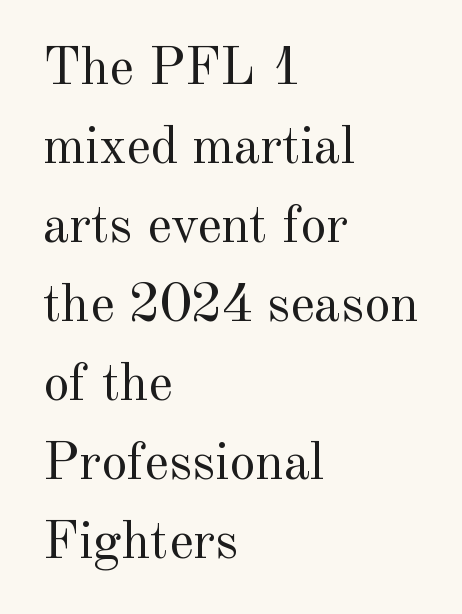
The image shows 53 px regular-weight serif type, upright; set left-aligned, normal line spacing (1.49x), normal letter spacing, not underlined; a small x-height.
